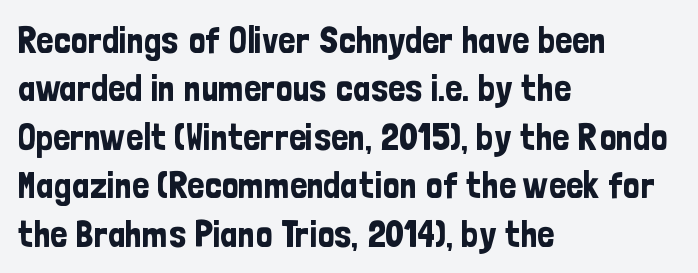
Vertical strokes here are truly vertical. These lines are composed in type without serifs. Here the designer chose a conventional face with non-uniform glyph widths. In terms of letterspacing, this is plain default setting.
